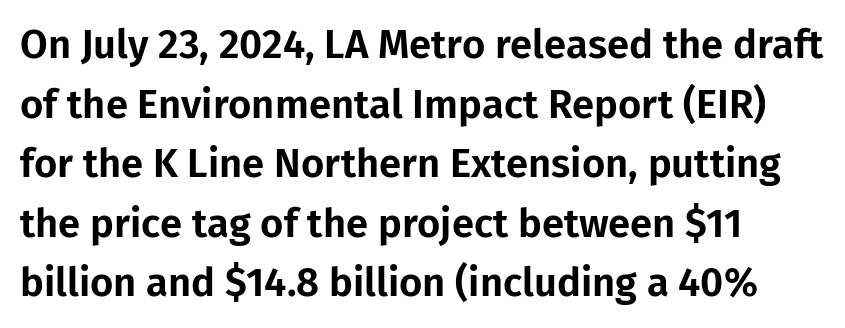
Q: Is the text italic (slanted)? A: No, it is upright.
Q: Is the typeface a serif or a sans-serif typeface? A: Sans-serif.
Q: Is the text underlined? A: No.
Q: How is the paragraph aligned? A: Left-aligned.
Q: Is the spacing between letters normal or unusually wide? A: Normal.
Q: Is the spacing between lines tight, normal or loose? A: Normal.
Q: Width (condensed, normal, or wide)? A: Normal.
Q: Stroke contrast? A: Low.
Q: x-height? A: Medium.
Q: Monospaced? A: No.
